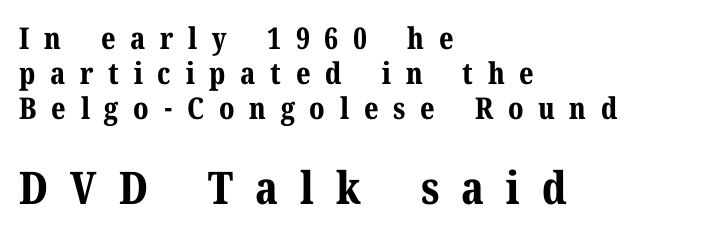
The following chunk of copy outweighs the initial chunk in type size. Someone cranked the tracking dial way up on this one. A full-strength bold gives these letters their thick strokes. The ragged edge is on the right, which tells us the setting is flush left.
